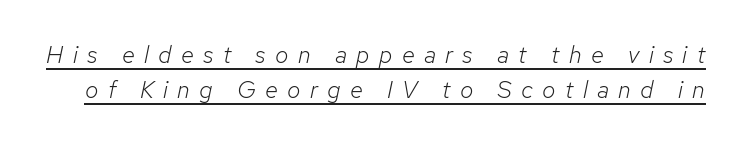
The image shows 24 px text type, italic (leaning right); set normal line spacing (1.46x), unusually wide letter spacing (+0.39 em), underlined.
